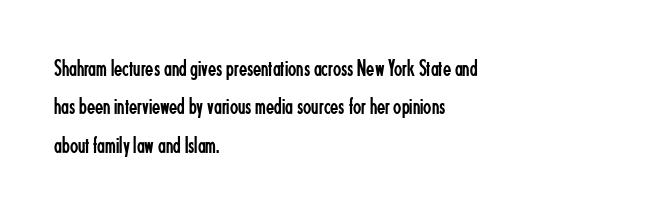
Q: Is the text bold? A: No.
Q: Is the text italic (slanted)? A: No, it is upright.
Q: Is the text underlined? A: No.
Q: How is the paragraph aligned? A: Left-aligned.
Q: Is the spacing between letters normal or unusually wide? A: Normal.
Q: Is the spacing between lines tight, normal or loose? A: Normal.
